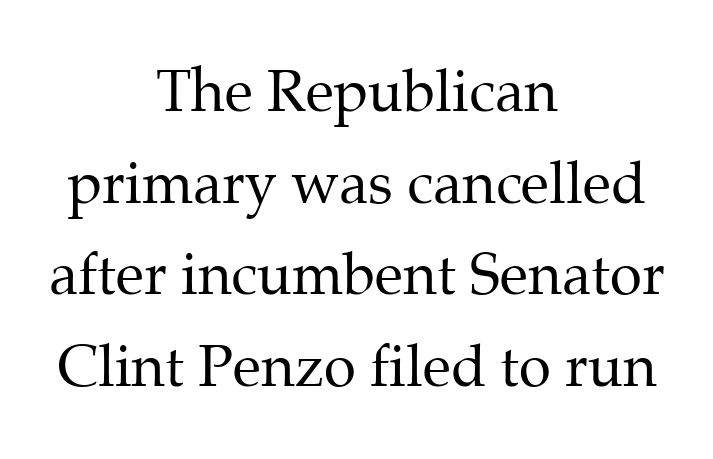
Q: Is the text bold? A: No.
Q: Is the text italic (slanted)? A: No, it is upright.
Q: Is the typeface a serif or a sans-serif typeface? A: Serif.
Q: Is the text underlined? A: No.
Q: How is the paragraph aligned? A: Centered.
Q: Is the spacing between letters normal or unusually wide? A: Normal.
Q: Is the spacing between lines tight, normal or loose? A: Normal.
Q: Width (condensed, normal, or wide)? A: Normal.
Q: Stroke contrast? A: Medium.
Q: x-height? A: Medium.
Q: Monospaced? A: No.
